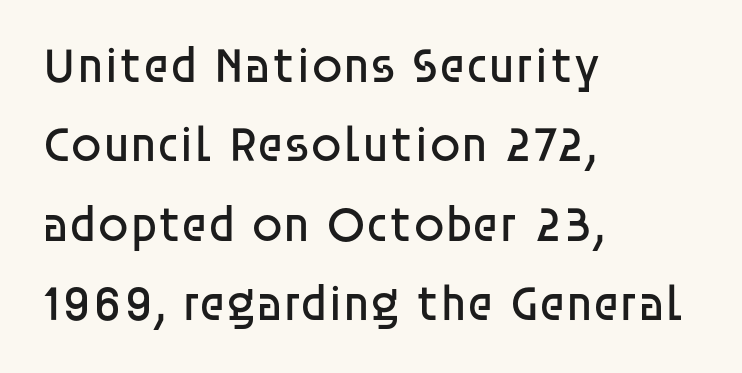
The image shows 50 px regular-weight sans-serif type, upright; set left-aligned, normal line spacing (1.59x), normal letter spacing, not underlined; low stroke contrast and a large x-height.
